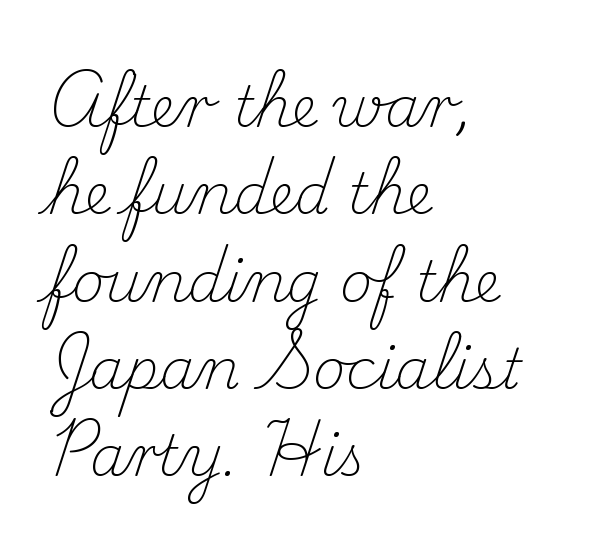
The image shows 56 px light serif type; set left-aligned, normal line spacing (1.56x), normal letter spacing, not underlined; medium stroke contrast and a small x-height.
